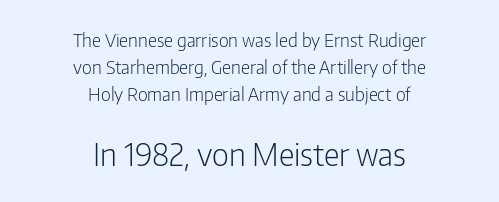
{"serif": "no", "italic": "no", "bold": "no", "weight": "light", "width": "condensed", "stroke_contrast": "low", "x_height": "medium", "monospaced": "no", "underline": "no", "align": "center", "line_spacing": "normal", "line_spacing_ratio": 1.51, "letter_spacing": "normal", "letter_spacing_em": 0.0, "larger_block": "second", "size_ratio": 1.72, "glyph_px": 31}
